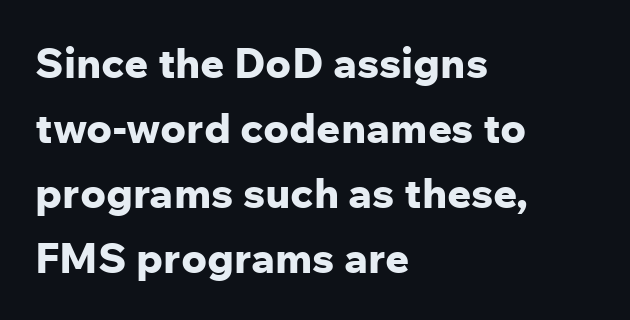
{"serif": "no", "italic": "no", "bold": "yes", "weight": "bold", "width": "normal", "stroke_contrast": "low", "x_height": "medium", "monospaced": "no", "underline": "no", "align": "left", "line_spacing": "normal", "line_spacing_ratio": 1.55, "letter_spacing": "normal", "letter_spacing_em": 0.0, "glyph_px": 42}
